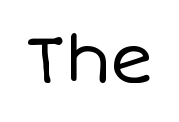
Type without underlining. This is roman type, the default non-slanted kind. Spacing verdict: proportional, widths tailored to each character. Letters have the restrained weight of plain body copy at most. The letterforms sit shoulder to shoulder at normal distance.
